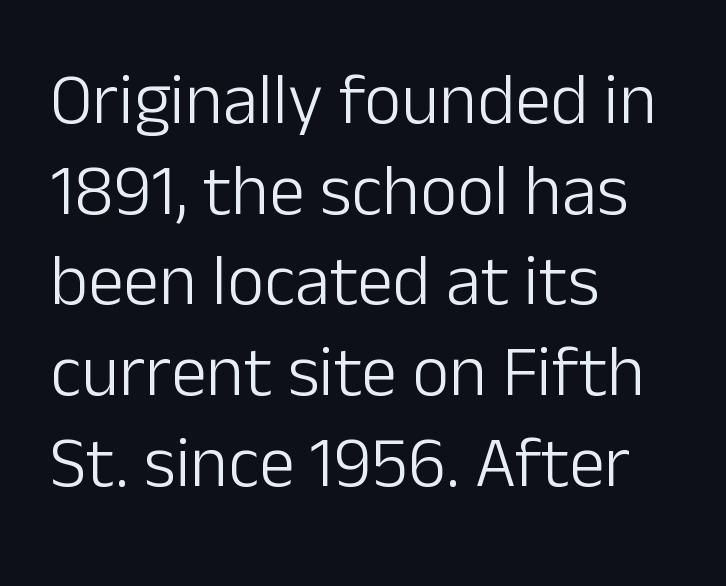
Q: Is the text bold? A: No.
Q: Is the text italic (slanted)? A: No, it is upright.
Q: Is the typeface a serif or a sans-serif typeface? A: Sans-serif.
Q: Is the text underlined? A: No.
Q: How is the paragraph aligned? A: Left-aligned.
Q: Is the spacing between letters normal or unusually wide? A: Normal.
Q: Is the spacing between lines tight, normal or loose? A: Normal.
Q: Width (condensed, normal, or wide)? A: Normal.
Q: Stroke contrast? A: Low.
Q: x-height? A: Medium.
Q: Monospaced? A: No.
